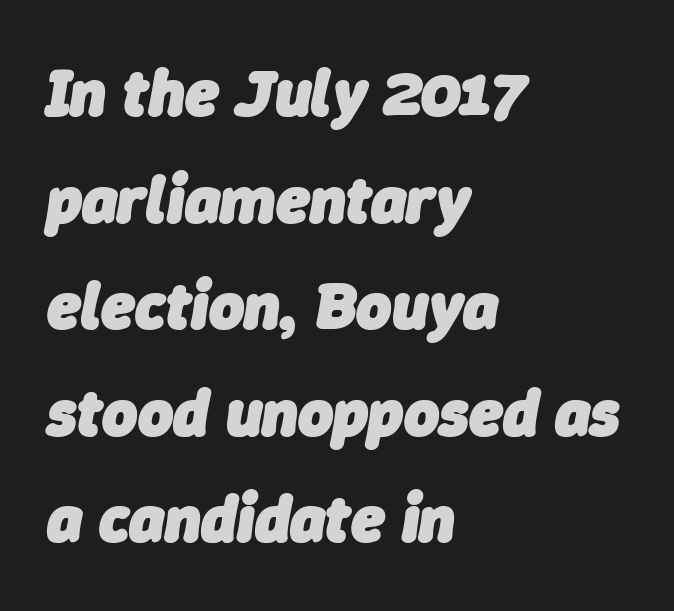
How are the letters spaced? Ordinarily, with no added tracking. Honestly, the row spacing looks completely unremarkable. The compositor pushed each line to the left boundary. The passage shown is emphatically bold.
